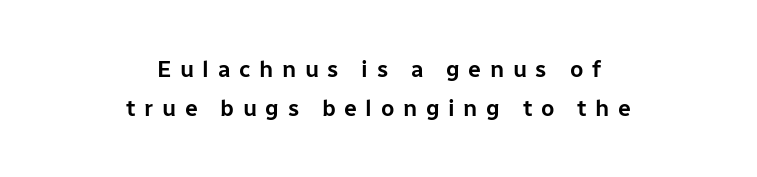
Q: Is the text italic (slanted)? A: No, it is upright.
Q: Is the text underlined? A: No.
Q: How is the paragraph aligned? A: Centered.
Q: Is the spacing between letters normal or unusually wide? A: Unusually wide.
Q: Is the spacing between lines tight, normal or loose? A: Normal.
